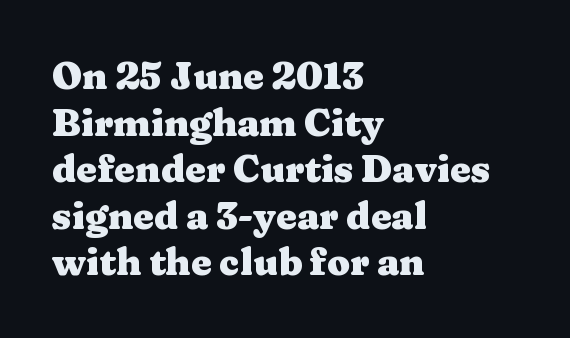
Varying glyph widths throughout — classic text-font behaviour. Words float on clear page, feet unadorned. Caption: standard tracking, unaltered. I'd describe the lettering as bold — thick and assertive. Whoever set this chose a conventional vertical rhythm.
